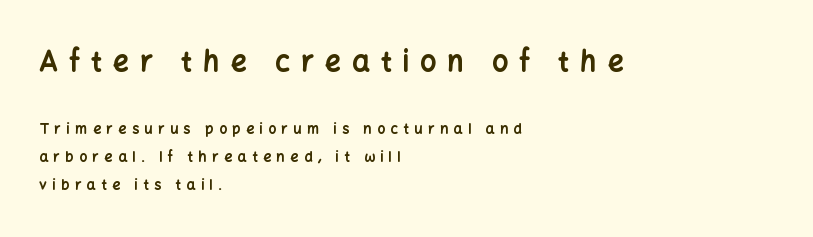
{"serif": "no", "italic": "no", "bold": "yes", "weight": "bold", "width": "normal", "stroke_contrast": "low", "x_height": "medium", "monospaced": "no", "underline": "no", "align": "left", "line_spacing": "loose", "line_spacing_ratio": 1.99, "letter_spacing": "wide", "letter_spacing_em": 0.39, "larger_block": "first", "size_ratio": 2.0, "glyph_px": 28}
